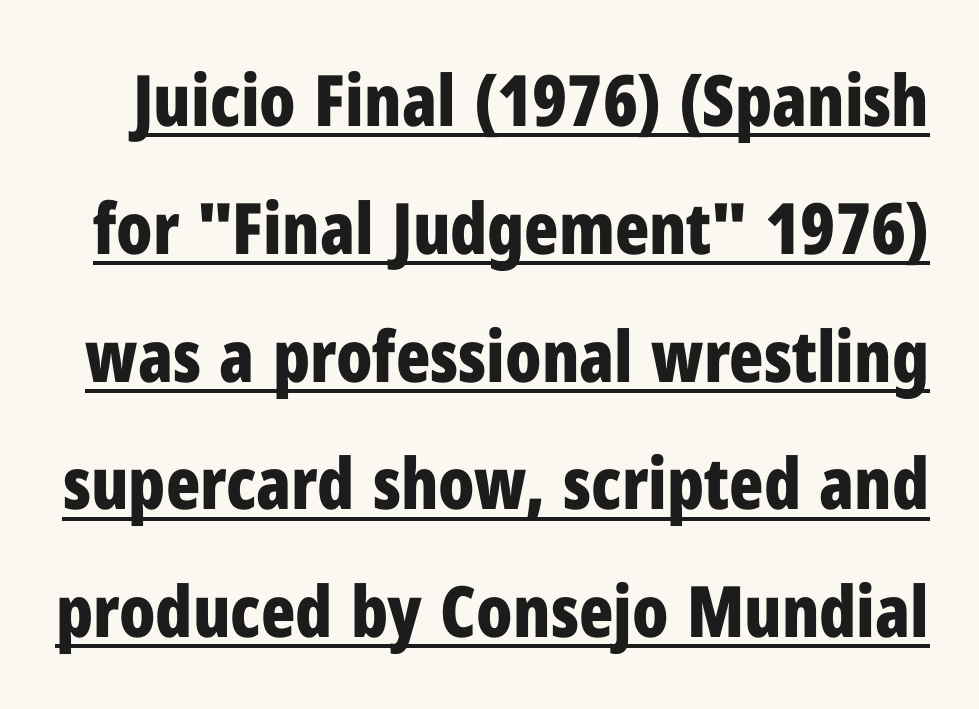
Stroke terminals: plain, sans-serif. Character widths vary here, with narrow letters taking less room than wide ones. You can tell it's not italic because the verticals are truly vertical. Decoration check: the copy is underlined. Default kerning and tracking; the words read as compact shapes. Summary of weight: heavy, a full bold.
